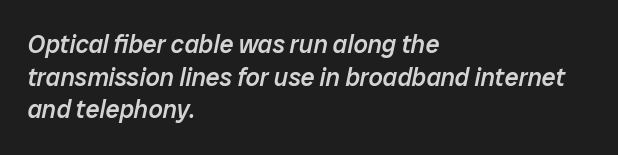
Q: Is the text bold? A: Semi-bold.
Q: Is the text italic (slanted)? A: Yes, it leans right by about 12 degrees.
Q: Is the text underlined? A: No.
Q: How is the paragraph aligned? A: Left-aligned.
Q: Is the spacing between letters normal or unusually wide? A: Normal.
Q: Is the spacing between lines tight, normal or loose? A: Normal.
